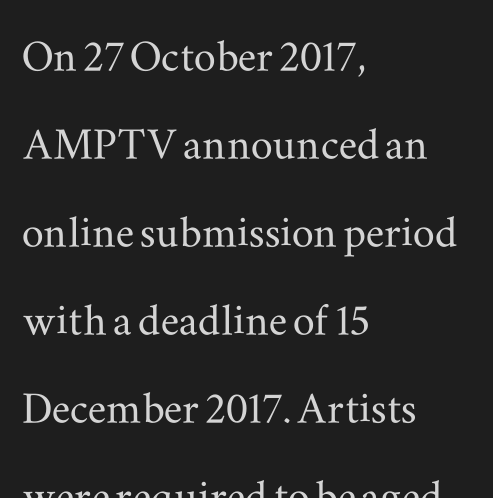
Q: Is the text italic (slanted)? A: No, it is upright.
Q: Is the typeface a serif or a sans-serif typeface? A: Serif.
Q: Is the text underlined? A: No.
Q: How is the paragraph aligned? A: Left-aligned.
Q: Is the spacing between letters normal or unusually wide? A: Normal.
Q: Is the spacing between lines tight, normal or loose? A: Normal.
Q: Width (condensed, normal, or wide)? A: Wide.
Q: Stroke contrast? A: Medium.
Q: x-height? A: Small.
Q: Monospaced? A: No.
